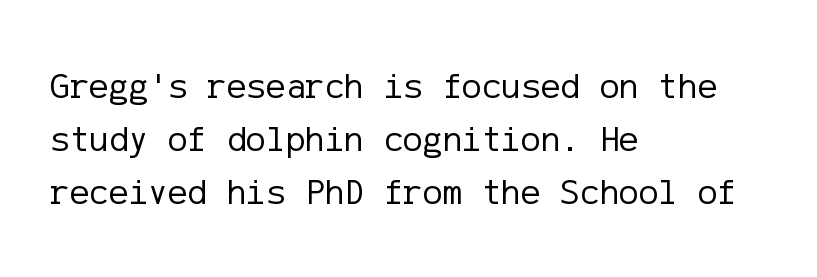
The image shows 37 px regular-weight sans-serif type, upright; set left-aligned, normal line spacing (1.43x), normal letter spacing, not underlined; low stroke contrast and a medium x-height.
